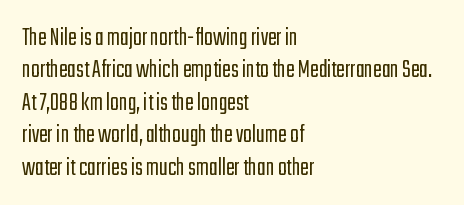
The image shows 26 px text type, upright; set left-aligned, normal line spacing (1.25x), normal letter spacing, not underlined.
